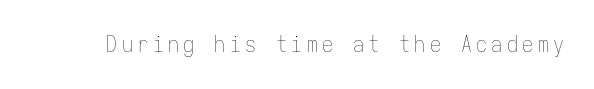
The image shows 22 px text type, upright; set unusually wide letter spacing (+0.2 em), not underlined.
